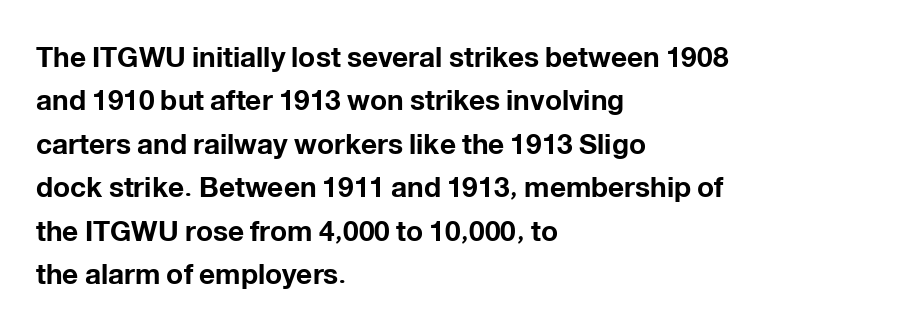
{"serif": "no", "italic": "no", "bold": "yes", "weight": "bold", "width": "normal", "stroke_contrast": "low", "x_height": "medium", "monospaced": "no", "underline": "no", "align": "left", "line_spacing": "normal", "line_spacing_ratio": 1.55, "letter_spacing": "normal", "letter_spacing_em": 0.0, "glyph_px": 28}
